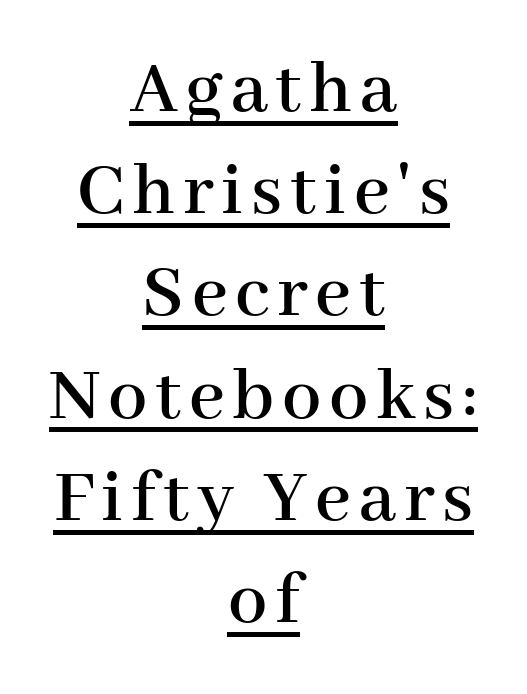
{"serif": "yes", "italic": "no", "width": "normal", "stroke_contrast": "high", "x_height": "medium", "monospaced": "no", "underline": "yes", "align": "center", "line_spacing": "normal", "line_spacing_ratio": 1.31, "glyph_px": 78}
